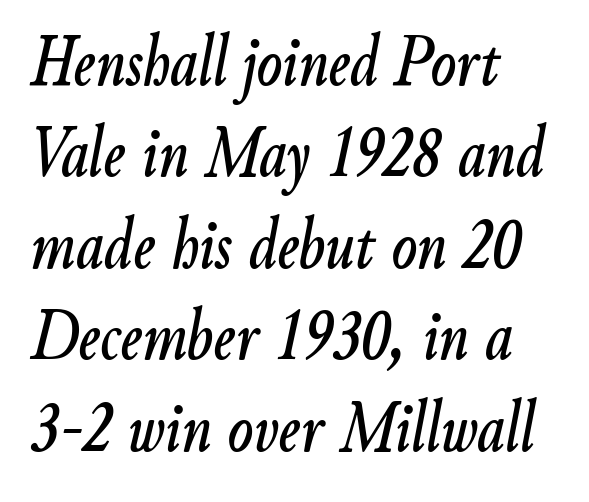
Q: Is the text italic (slanted)? A: Yes, it leans right by about 9 degrees.
Q: Is the text underlined? A: No.
Q: How is the paragraph aligned? A: Left-aligned.
Q: Is the spacing between letters normal or unusually wide? A: Normal.
Q: Width (condensed, normal, or wide)? A: Condensed.
Q: Stroke contrast? A: Low.
Q: x-height? A: Small.
Q: Monospaced? A: No.
